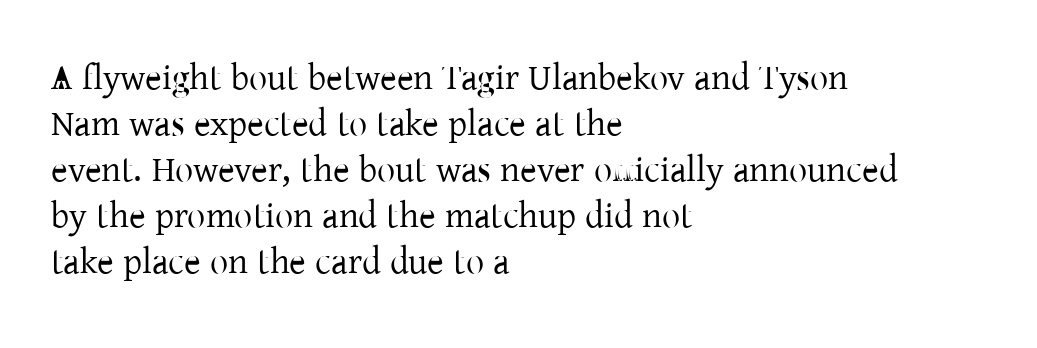
The image shows 36 px regular-weight serif type, upright; set left-aligned, normal line spacing (1.28x), normal letter spacing, not underlined; low stroke contrast and a medium x-height.
